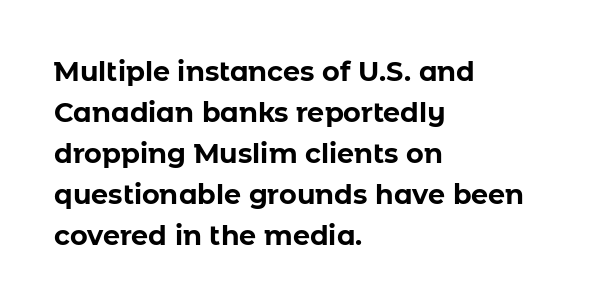
The image shows 27 px bold type, upright; set left-aligned, normal line spacing (1.52x), normal letter spacing, not underlined.
